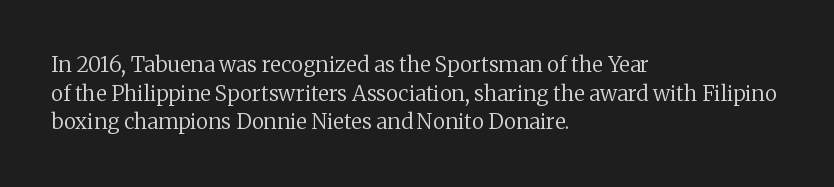
{"italic": "no", "bold": "no", "underline": "no", "align": "left", "line_spacing": "normal", "line_spacing_ratio": 1.36, "letter_spacing": "normal", "letter_spacing_em": 0.0, "glyph_px": 21}
